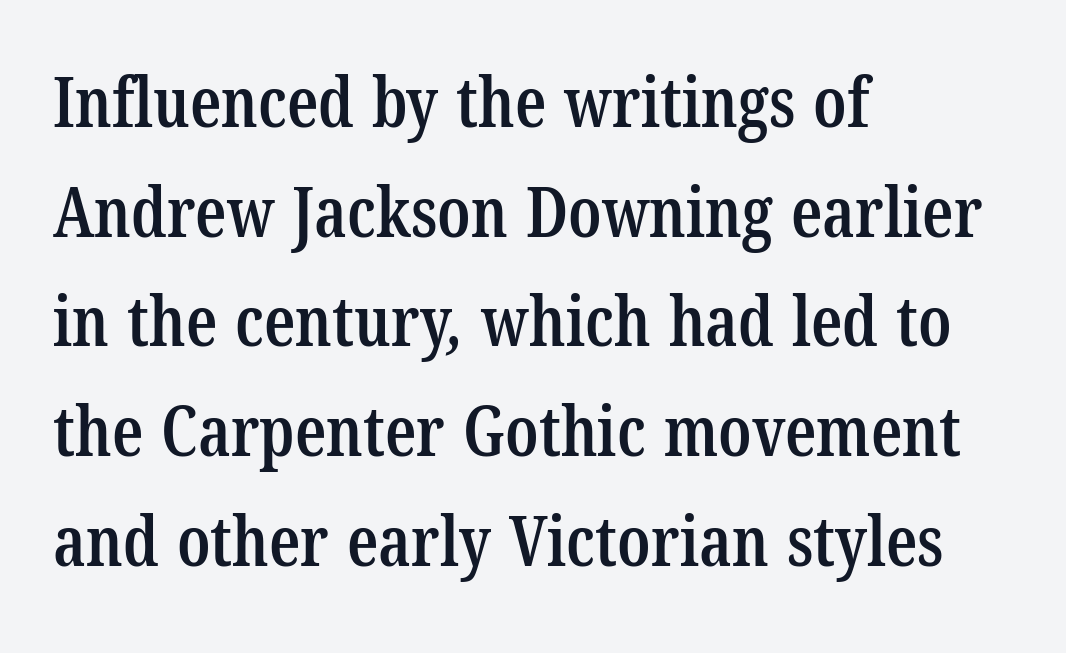
Whoever set this chose a conventional vertical rhythm. Is this a fixed-width face? No — the glyphs have proportional, varying widths. Yep, those are serifs on the letters. Summary of weight: moderately heavy, a semibold.
